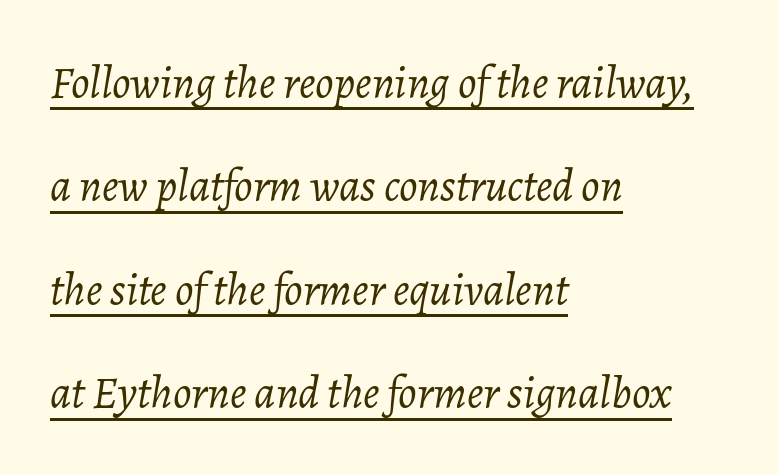
The image shows 46 px light type, italic (leaning right); set left-aligned, loose line spacing (2.25x), normal letter spacing, underlined; low stroke contrast and a medium x-height.
